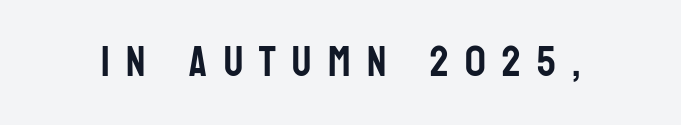
Is the letter spacing exaggerated? Yes — the characters are pushed far apart. The space beneath each line is pristine and unruled. The typography opts for an upright posture over an oblique one. Proportional: the letters do not fall into vertical columns. What kind of face is this? One without serifs — a sans.
